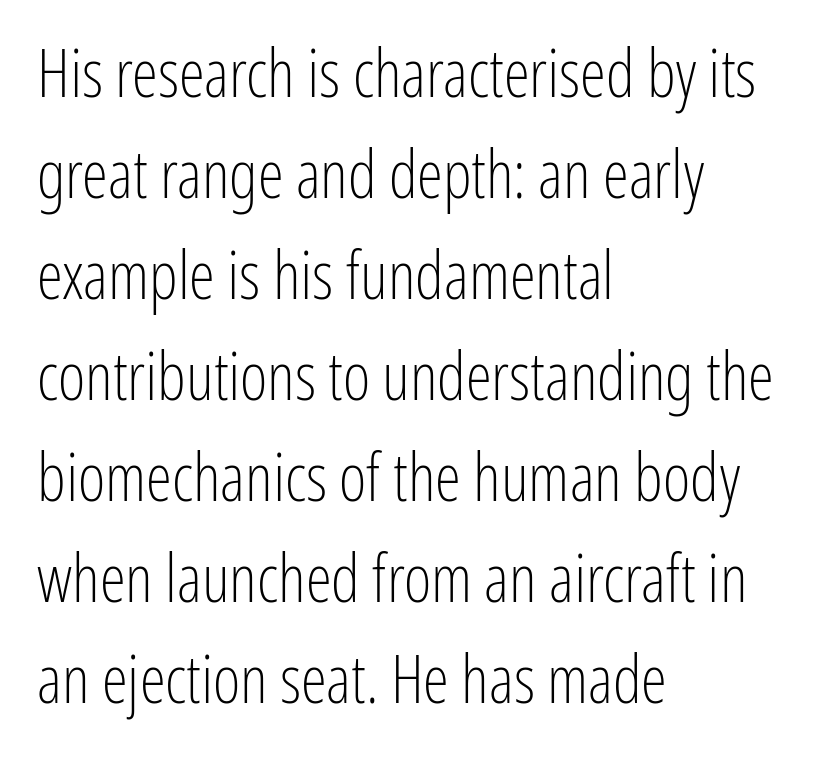
The rendering anchors every line to the left-hand side. The type sits square on the baseline with zero lean. The specimen omits any rule beneath the text block's lines. A normal amount of white space separates one row of letters from the next. Each letter keeps its own natural width here, so spacing adapts to shape.
